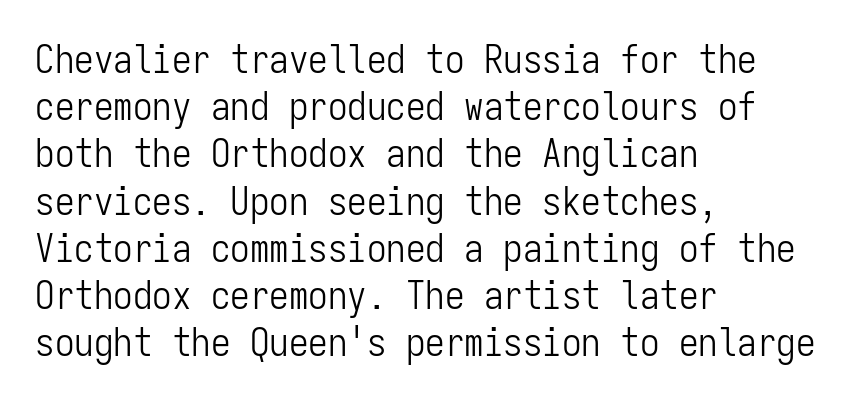
The image shows 39 px light, condensed sans-serif type, upright, monospaced; set left-aligned, line spacing 1.21x, normal letter spacing, not underlined; low stroke contrast and a medium x-height.
